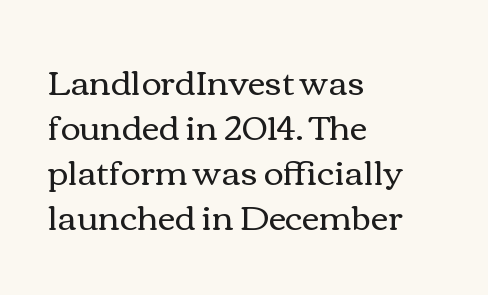
The image shows 34 px regular-weight, wide type, upright; set left-aligned, normal line spacing (1.32x), normal letter spacing, not underlined; a medium x-height.
